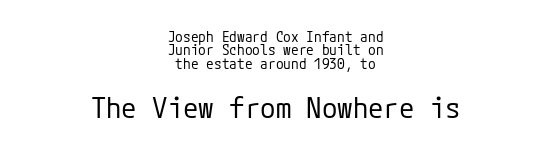
The image shows 28 px regular-weight sans-serif type, upright; set centered, tight line spacing (0.95x), normal letter spacing, not underlined; the second (bottom) block is 2.0x larger; low stroke contrast and a medium x-height.
